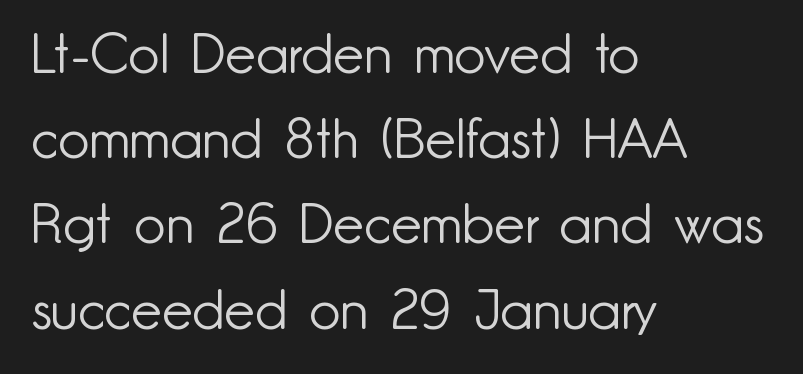
{"serif": "no", "italic": "no", "bold": "no", "weight": "light", "width": "normal", "stroke_contrast": "low", "x_height": "small", "monospaced": "no", "underline": "no", "align": "left", "line_spacing": "normal", "line_spacing_ratio": 1.55, "letter_spacing": "normal", "letter_spacing_em": 0.0, "glyph_px": 55}
